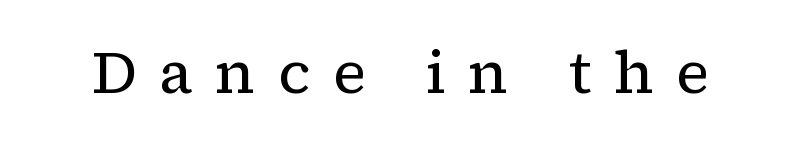
Q: Is the text bold? A: No.
Q: Is the text italic (slanted)? A: No, it is upright.
Q: Is the typeface a serif or a sans-serif typeface? A: Serif.
Q: Is the text underlined? A: No.
Q: Is the spacing between letters normal or unusually wide? A: Unusually wide.
Q: Width (condensed, normal, or wide)? A: Normal.
Q: Stroke contrast? A: Low.
Q: x-height? A: Medium.
Q: Monospaced? A: No.
